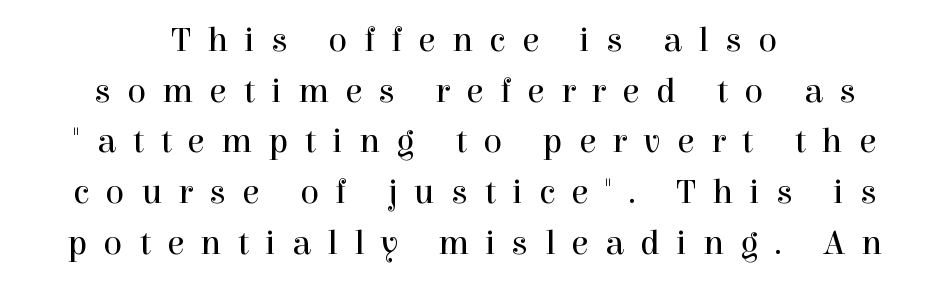
Spacing verdict: proportional, widths tailored to each character. No word sits above an underline. Tracking here is generous; glyphs stand well apart from one another. This is not heavy type; no bold has been used.
